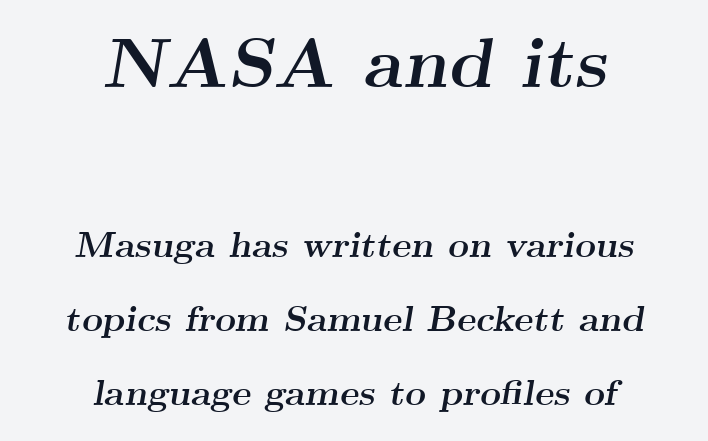
Visually, the top section dominates because its glyphs are scaled up. The letters advance in unequal steps, a hallmark of proportional type. Weight: bold. Letterform terminals end in serifs throughout the passage.
